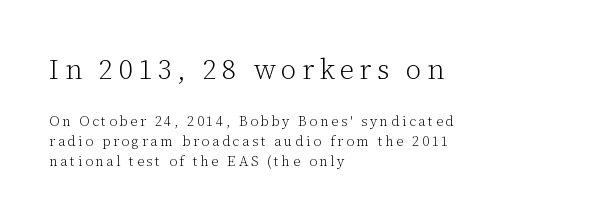
The paragraph has a hard left edge and a soft right edge. Italic? Not at all — the glyphs are vertical. Compared with typical paragraphs, the rows here are spaced about the same. The passage shown begins with its larger block and ends with its smaller one.
